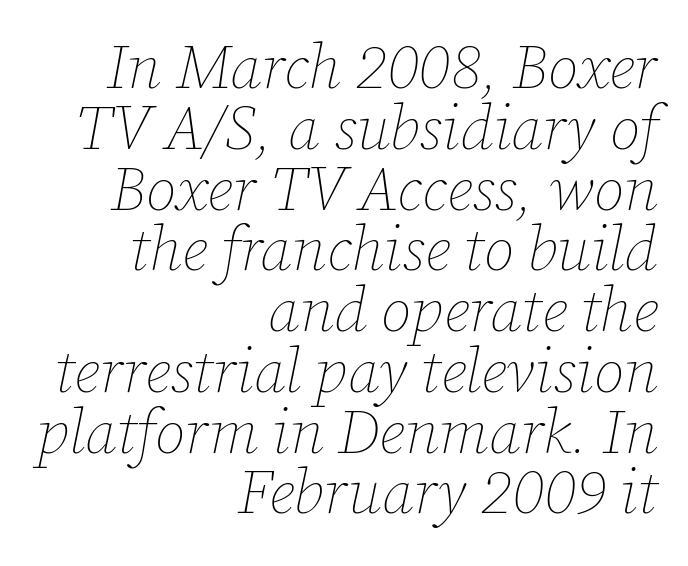
Is this a fixed-width face? No — the glyphs have proportional, varying widths. Very little white space separates one row of letters from the next. Alignment: flush right. Quick note: underline off. The letterforms sit shoulder to shoulder at normal distance. Letters have the restrained weight of plain body copy at most.
